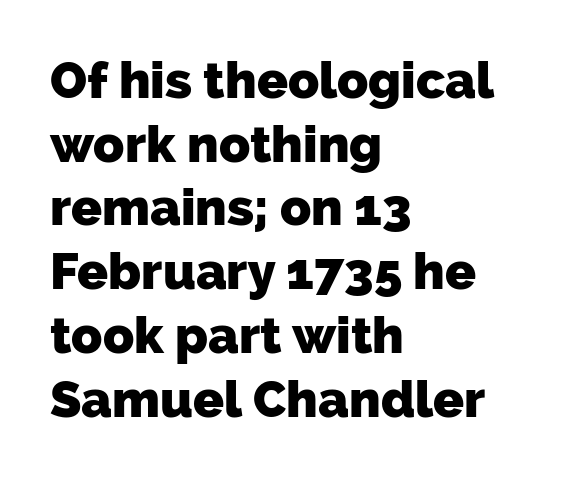
Q: Is the text bold? A: Yes.
Q: Is the typeface a serif or a sans-serif typeface? A: Sans-serif.
Q: Is the text underlined? A: No.
Q: How is the paragraph aligned? A: Left-aligned.
Q: Is the spacing between letters normal or unusually wide? A: Normal.
Q: Is the spacing between lines tight, normal or loose? A: Normal.
Q: Width (condensed, normal, or wide)? A: Normal.
Q: Stroke contrast? A: Low.
Q: x-height? A: Medium.
Q: Monospaced? A: No.
